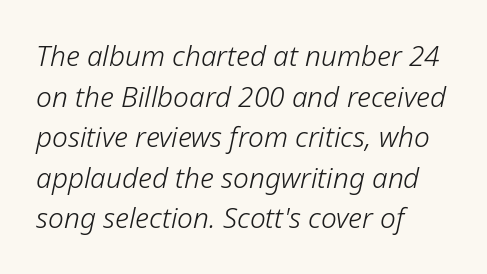
Q: Is the text bold? A: No.
Q: Is the text italic (slanted)? A: Yes, it leans right by about 12 degrees.
Q: Is the text underlined? A: No.
Q: How is the paragraph aligned? A: Left-aligned.
Q: Is the spacing between letters normal or unusually wide? A: Normal.
Q: Is the spacing between lines tight, normal or loose? A: Normal.
Q: Width (condensed, normal, or wide)? A: Normal.
Q: Stroke contrast? A: Low.
Q: x-height? A: Medium.
Q: Monospaced? A: No.
